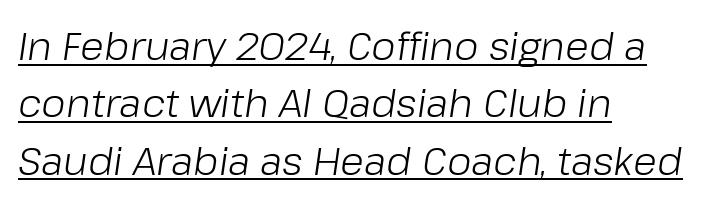
The image shows 39 px light type, italic (leaning right); set left-aligned, normal line spacing (1.47x), normal letter spacing, underlined; low stroke contrast and a medium x-height.
